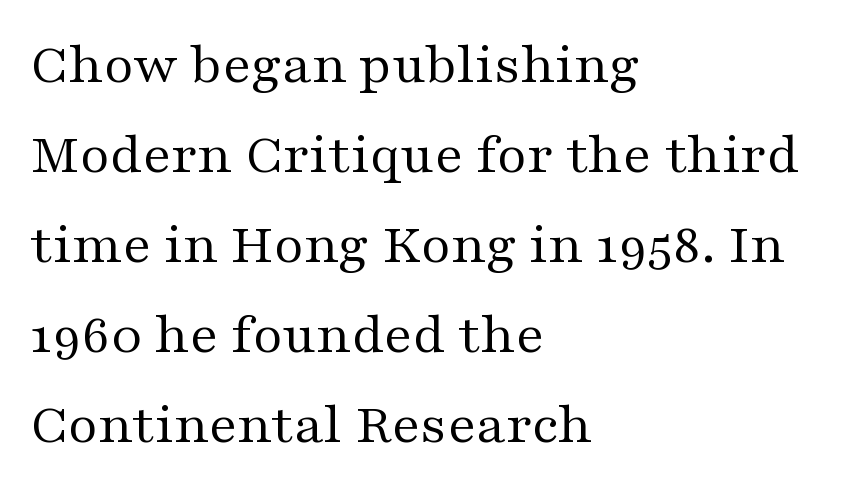
Q: Is the text bold? A: No.
Q: Is the text italic (slanted)? A: No, it is upright.
Q: Is the typeface a serif or a sans-serif typeface? A: Serif.
Q: Is the text underlined? A: No.
Q: How is the paragraph aligned? A: Left-aligned.
Q: Is the spacing between letters normal or unusually wide? A: Normal.
Q: Is the spacing between lines tight, normal or loose? A: Normal.
Q: Width (condensed, normal, or wide)? A: Wide.
Q: Stroke contrast? A: Medium.
Q: x-height? A: Medium.
Q: Monospaced? A: No.
